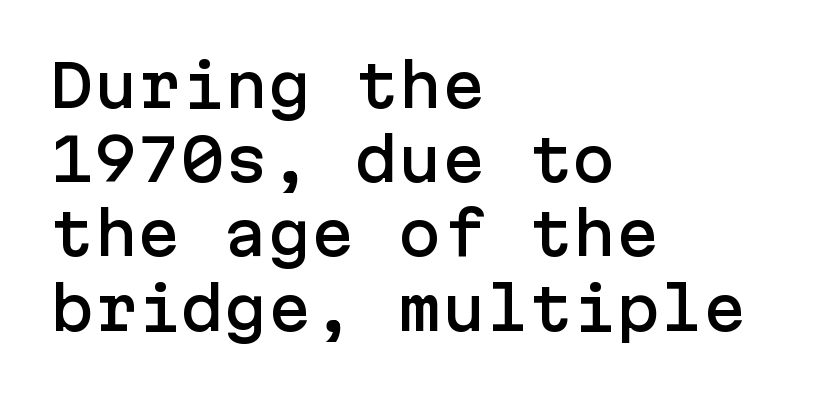
These lines were composed using upright roman letters. Line starts are locked; line ends wander. Students, note that the glyphs here touch the page at normal intervals. Rows of type keep a routine distance in the vertical direction.
